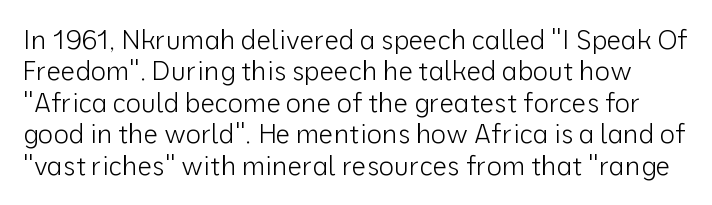
Q: Is the text bold? A: No.
Q: Is the text italic (slanted)? A: No, it is upright.
Q: Is the text underlined? A: No.
Q: Is the spacing between letters normal or unusually wide? A: Normal.
